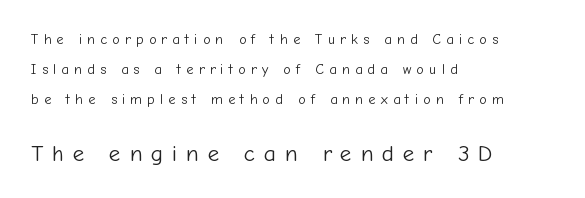
Q: Is the text bold? A: No.
Q: Is the text italic (slanted)? A: No, it is upright.
Q: Is the text underlined? A: No.
Q: How is the paragraph aligned? A: Left-aligned.
Q: Is the spacing between letters normal or unusually wide? A: Unusually wide.
Q: Is the spacing between lines tight, normal or loose? A: Loose.
Q: Which block of text is set in a larger size, the first (top) or the second (bottom)? A: The second (bottom) one.
